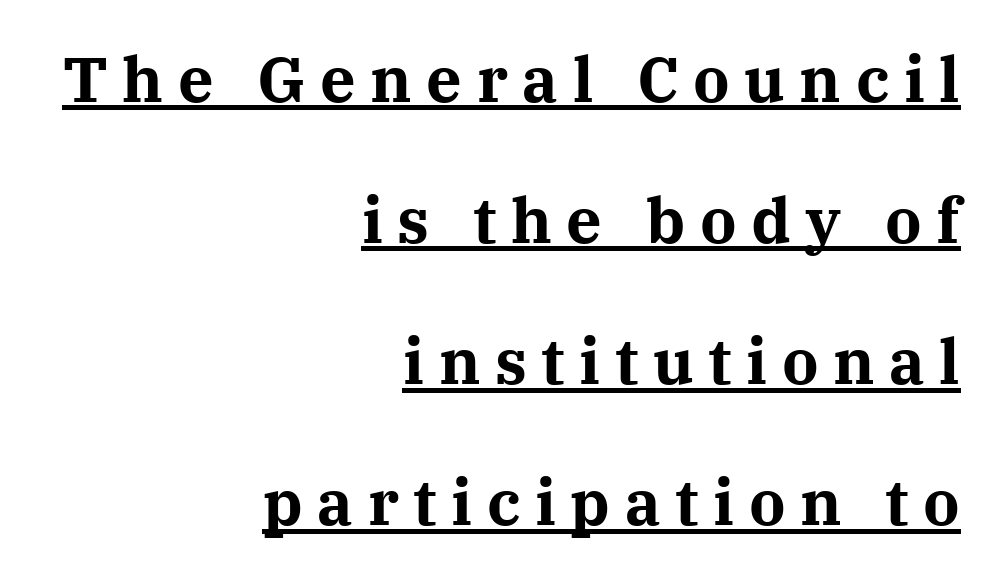
The image shows 63 px bold serif type, upright; set right-aligned, loose line spacing (2.24x), unusually wide letter spacing (+0.23 em), underlined; medium stroke contrast and a medium x-height.
